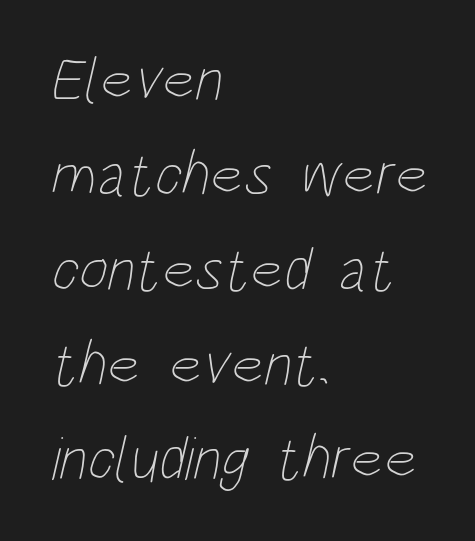
Q: Is the text bold? A: No.
Q: Is the text underlined? A: No.
Q: How is the paragraph aligned? A: Left-aligned.
Q: Is the spacing between letters normal or unusually wide? A: Normal.
Q: Is the spacing between lines tight, normal or loose? A: Normal.
Q: Width (condensed, normal, or wide)? A: Condensed.
Q: Stroke contrast? A: Low.
Q: x-height? A: Large.
Q: Monospaced? A: No.
